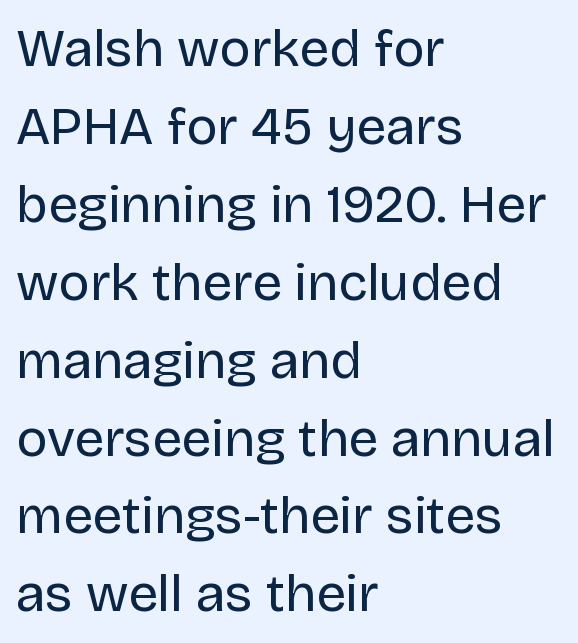
Q: Is the text bold? A: No.
Q: Is the text italic (slanted)? A: No, it is upright.
Q: Is the typeface a serif or a sans-serif typeface? A: Sans-serif.
Q: Is the text underlined? A: No.
Q: How is the paragraph aligned? A: Left-aligned.
Q: Is the spacing between letters normal or unusually wide? A: Normal.
Q: Is the spacing between lines tight, normal or loose? A: Normal.
Q: Width (condensed, normal, or wide)? A: Normal.
Q: Stroke contrast? A: Low.
Q: x-height? A: Large.
Q: Monospaced? A: No.
